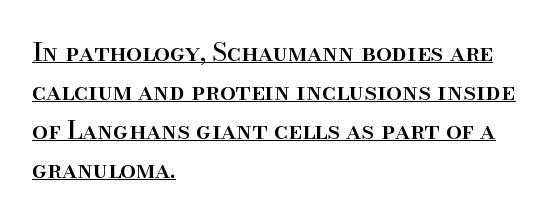
Quick note: interline space is typical. Compared with a centered layout, this one pins lines to the left instead. Notice how the stems are strictly vertical — no italics here. Check the space under the baseline: a stroke is drawn there. The letters sit at their default tracking, neither squeezed nor spread.
